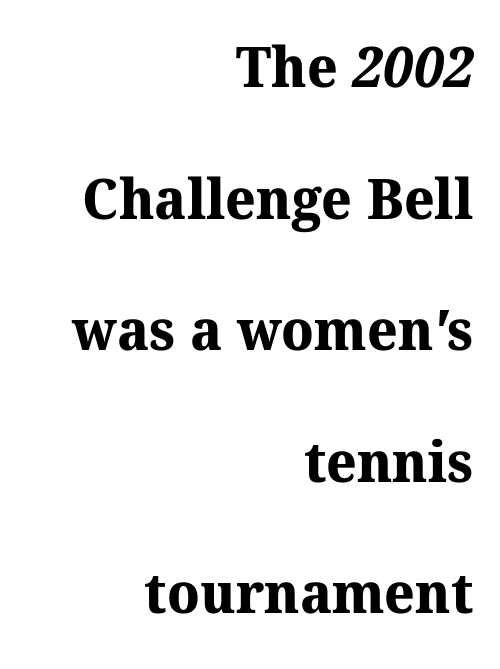
{"serif": "yes", "bold": "yes", "weight": "bold", "width": "normal", "stroke_contrast": "medium", "x_height": "medium", "monospaced": "no", "underline": "no", "align": "right", "line_spacing": "loose", "line_spacing_ratio": 2.35, "letter_spacing": "normal", "letter_spacing_em": 0.0, "glyph_px": 56}
